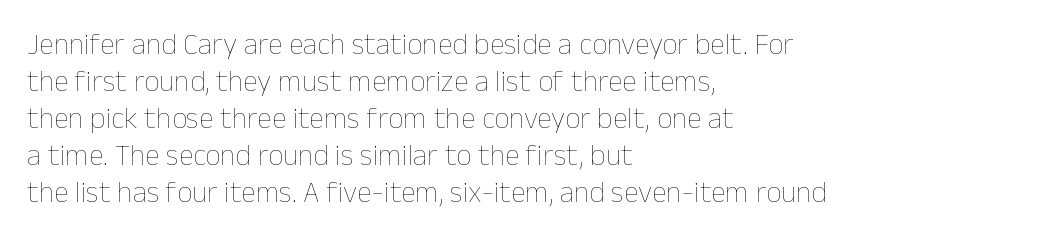
The image shows 30 px thin type, upright; set left-aligned, line spacing 1.23x, normal letter spacing, not underlined; low stroke contrast and a medium x-height.
